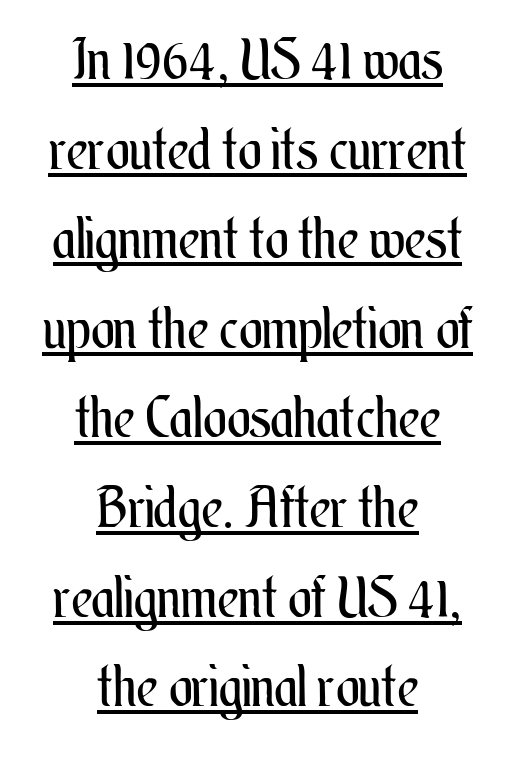
Caption: lettering with a line underneath. Ascenders rise straight up at ninety degrees. Glyph-to-glyph distance matches everyday printed text. This sample is center-justified, so both line endings float freely.
